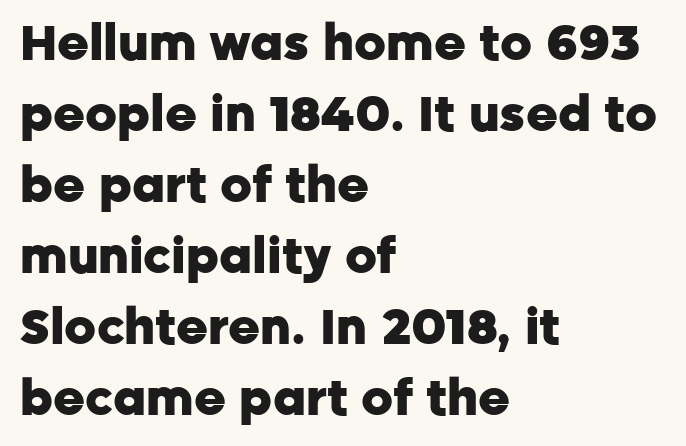
The passage shown is typeset with a sans-serif family. A typesetter would call this proportional, since set widths differ per character. Evenly set lines give the paragraph a standard silhouette. Anything drawn beneath the words? Only blank space.
